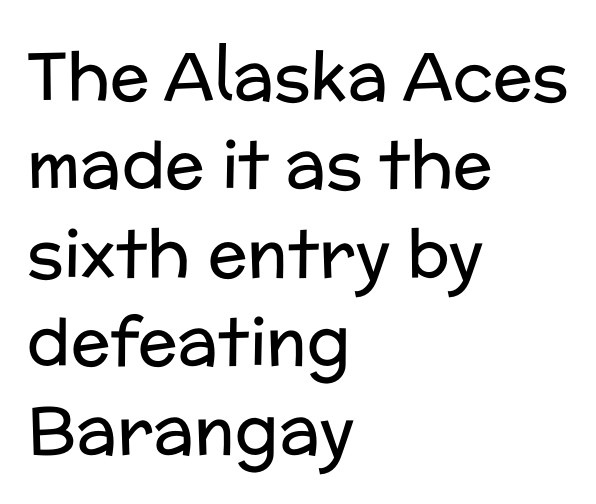
{"serif": "no", "italic": "no", "bold": "no", "weight": "regular", "width": "normal", "stroke_contrast": "low", "x_height": "medium", "monospaced": "no", "underline": "no", "align": "left", "line_spacing": "normal", "line_spacing_ratio": 1.34, "letter_spacing": "normal", "letter_spacing_em": 0.0, "glyph_px": 66}
